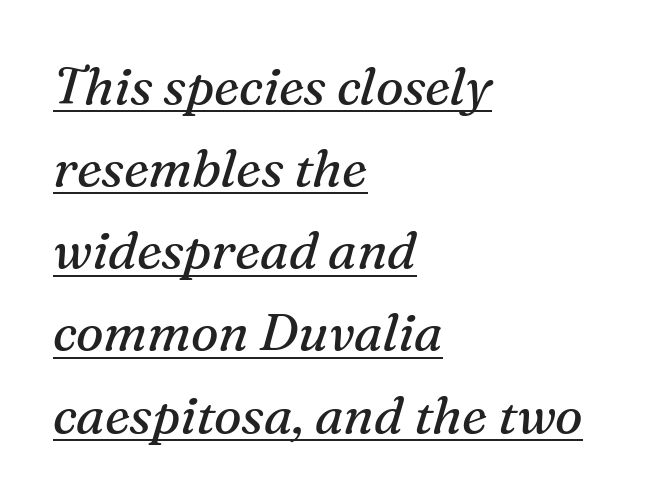
The image shows 52 px regular-weight serif type, italic (leaning right); set left-aligned, normal line spacing (1.58x), normal letter spacing, underlined; medium stroke contrast and a medium x-height.
